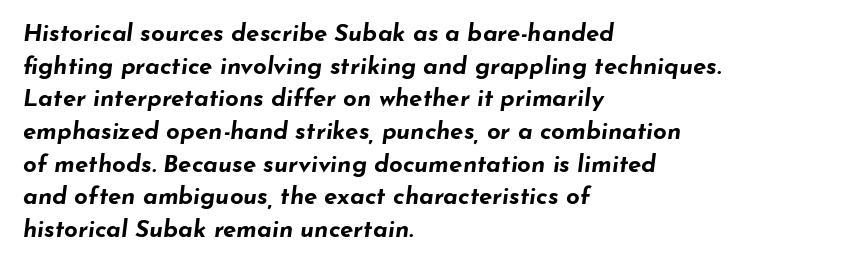
Q: Is the text bold? A: Yes.
Q: Is the text italic (slanted)? A: Yes, it leans right by about 7 degrees.
Q: Is the text underlined? A: No.
Q: How is the paragraph aligned? A: Left-aligned.
Q: Is the spacing between letters normal or unusually wide? A: Normal.
Q: Is the spacing between lines tight, normal or loose? A: Normal.
